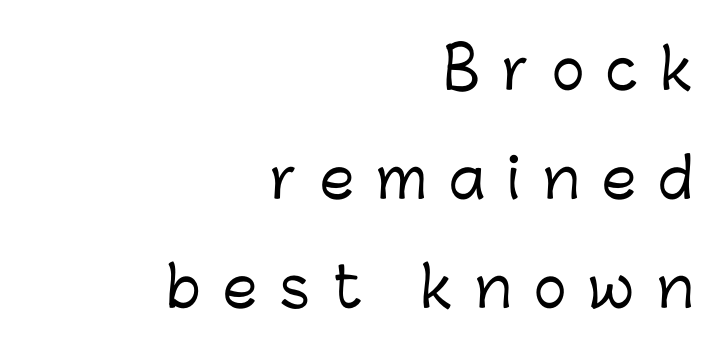
{"serif": "no", "italic": "no", "width": "normal", "stroke_contrast": "low", "x_height": "medium", "monospaced": "no", "underline": "no", "align": "right", "line_spacing": "loose", "line_spacing_ratio": 1.98, "letter_spacing": "wide", "letter_spacing_em": 0.41, "glyph_px": 55}
